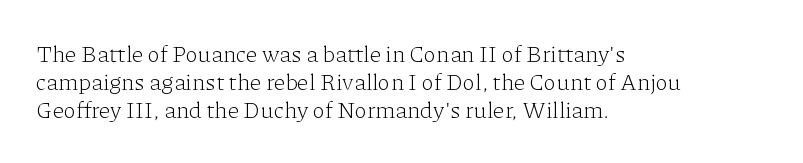
The image shows 23 px text type, upright; set left-aligned, line spacing 1.22x, normal letter spacing, not underlined.
